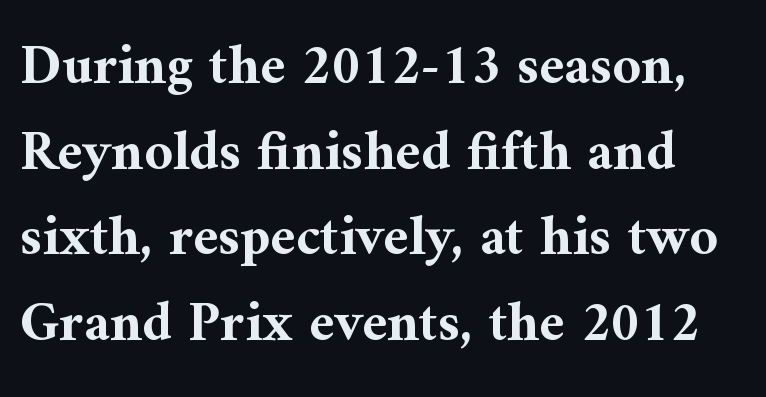
Q: Is the text bold? A: Yes.
Q: Is the text italic (slanted)? A: No, it is upright.
Q: Is the typeface a serif or a sans-serif typeface? A: Serif.
Q: Is the text underlined? A: No.
Q: Is the spacing between letters normal or unusually wide? A: Normal.
Q: Is the spacing between lines tight, normal or loose? A: Normal.
Q: Width (condensed, normal, or wide)? A: Normal.
Q: Stroke contrast? A: Medium.
Q: x-height? A: Medium.
Q: Monospaced? A: No.
